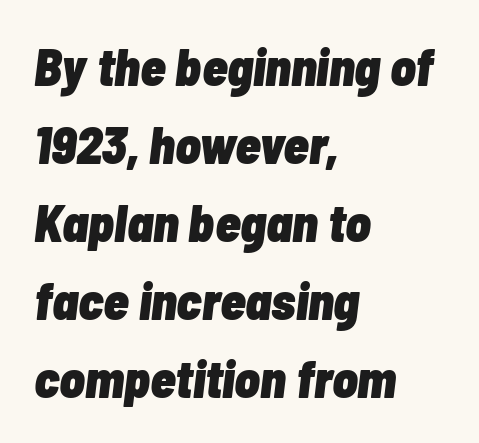
The letters are slanted; this is an italic face. This sample keeps an unexceptional amount of space between lines. The passage shown is typed in a proportional face where columns would drift. Its strokes are broad and dark, the hallmark of bold type. Only glyphs here, with clear space below each row. Each line starts at the same left margin while the right side varies.
